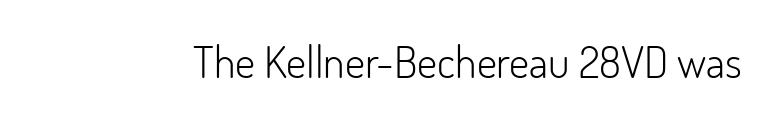
{"serif": "no", "italic": "no", "bold": "no", "weight": "light", "width": "normal", "stroke_contrast": "low", "x_height": "small", "monospaced": "no", "underline": "no", "letter_spacing": "normal", "letter_spacing_em": 0.0, "glyph_px": 44}
